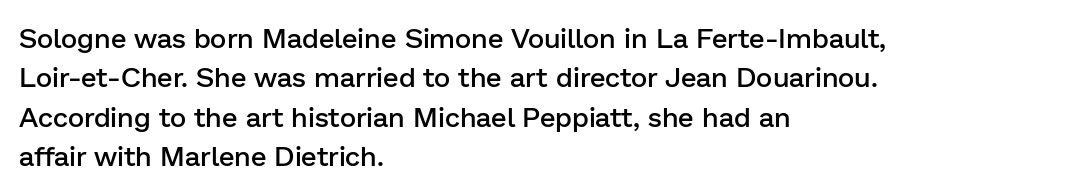
{"serif": "no", "italic": "no", "bold": "semi", "weight": "semibold", "width": "normal", "stroke_contrast": "low", "x_height": "medium", "monospaced": "no", "underline": "no", "align": "left", "line_spacing": "normal", "line_spacing_ratio": 1.41, "letter_spacing": "normal", "letter_spacing_em": 0.0, "glyph_px": 28}
